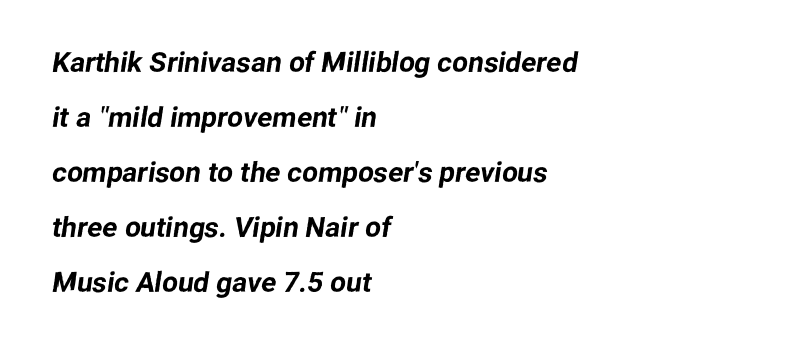
Q: Is the typeface a serif or a sans-serif typeface? A: Sans-serif.
Q: Is the text underlined? A: No.
Q: How is the paragraph aligned? A: Left-aligned.
Q: Is the spacing between letters normal or unusually wide? A: Normal.
Q: Is the spacing between lines tight, normal or loose? A: Loose.
Q: Width (condensed, normal, or wide)? A: Normal.
Q: Stroke contrast? A: Low.
Q: x-height? A: Medium.
Q: Monospaced? A: No.
